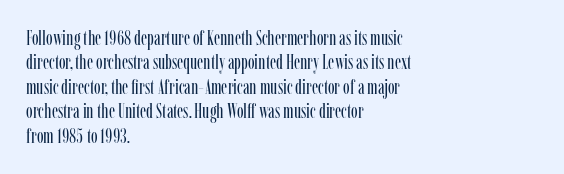
The image shows 20 px text type, upright; set left-aligned, line spacing 1.22x, normal letter spacing, not underlined.
